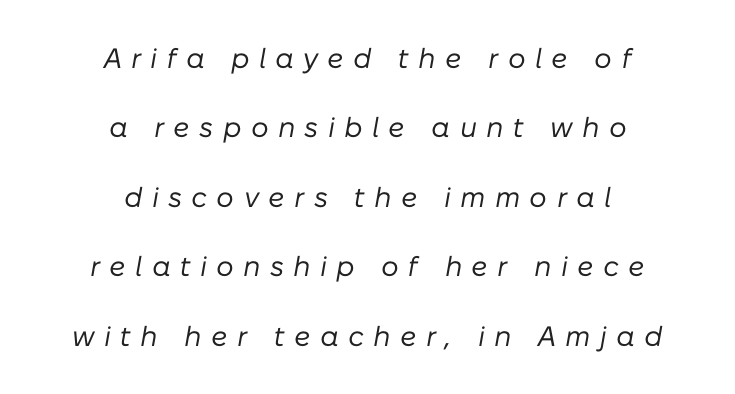
Q: Is the text bold? A: No.
Q: Is the text italic (slanted)? A: Yes, it leans right by about 10 degrees.
Q: Is the text underlined? A: No.
Q: How is the paragraph aligned? A: Centered.
Q: Is the spacing between letters normal or unusually wide? A: Unusually wide.
Q: Is the spacing between lines tight, normal or loose? A: Loose.
Q: Width (condensed, normal, or wide)? A: Normal.
Q: Stroke contrast? A: Low.
Q: x-height? A: Medium.
Q: Monospaced? A: No.
